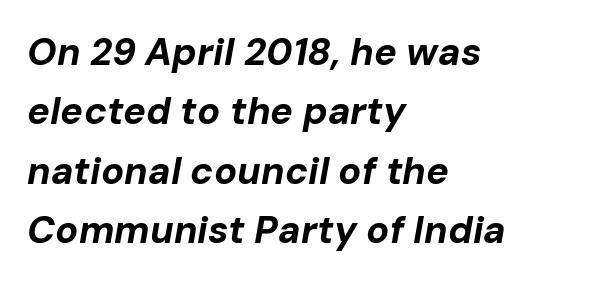
{"italic": "yes", "lean": "right", "slant_degrees": 10, "bold": "yes", "weight": "bold", "width": "normal", "stroke_contrast": "low", "x_height": "medium", "monospaced": "no", "underline": "no", "align": "left", "line_spacing": "normal", "line_spacing_ratio": 1.56, "letter_spacing": "normal", "letter_spacing_em": 0.0, "glyph_px": 38}
